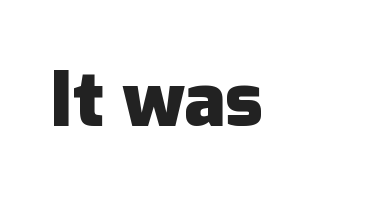
What weight is shown? A full bold with thick strokes. The passage shown has conventional tracking throughout. The type family on display is of the sans-serif kind. Unlike italic type, these characters show no tilt at all. Just letters on the line, the space beneath them empty.
